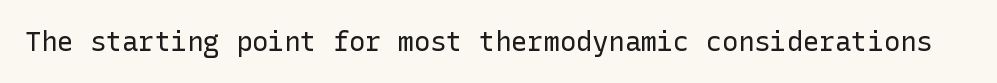
Q: Is the text bold? A: No.
Q: Is the text italic (slanted)? A: No, it is upright.
Q: Is the text underlined? A: No.
Q: Is the spacing between letters normal or unusually wide? A: Normal.
